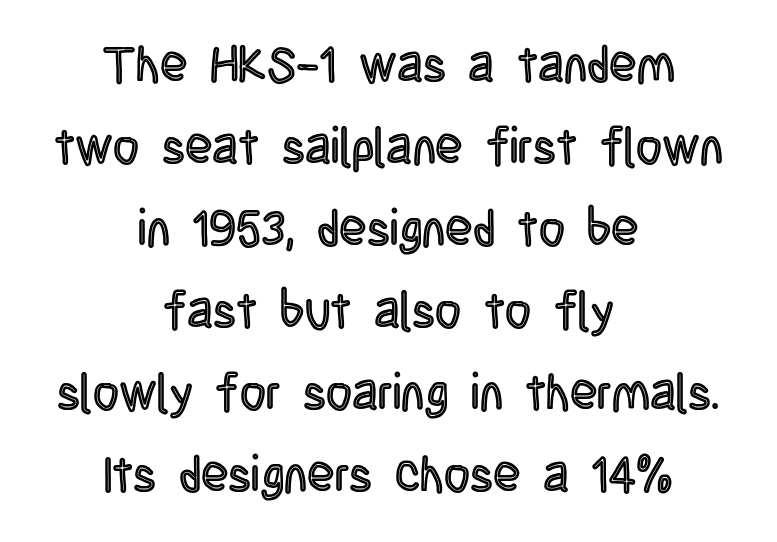
The image shows 50 px condensed type, upright; set centered, normal line spacing (1.64x), normal letter spacing, not underlined; a large x-height.
